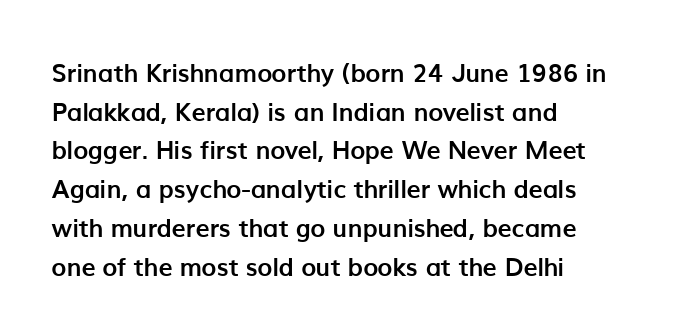
The image shows 25 px bold type, upright; set left-aligned, normal line spacing (1.55x), normal letter spacing, not underlined.
